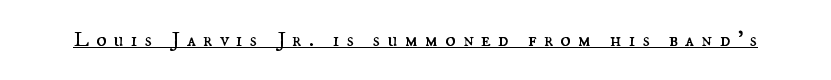
The image shows 21 px text type, upright; set unusually wide letter spacing (+0.34 em), underlined.
